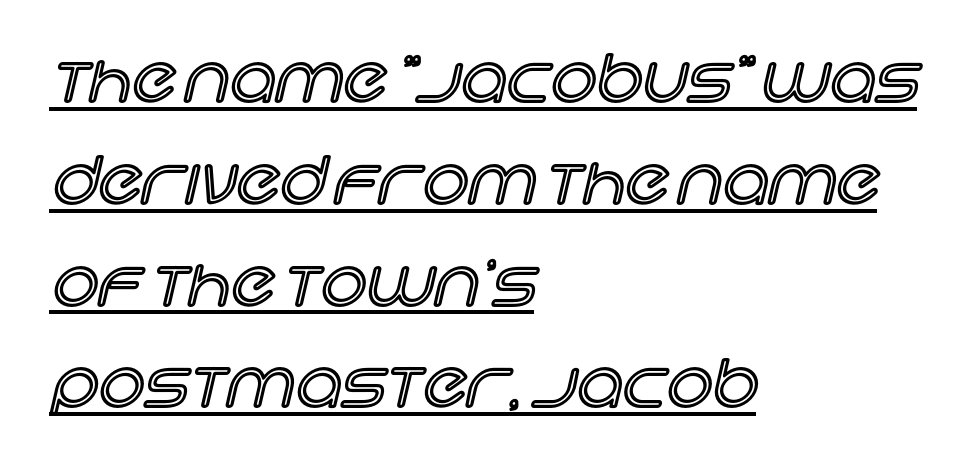
The image shows 64 px text type; set left-aligned, normal line spacing (1.59x), normal letter spacing, underlined; a large x-height.
